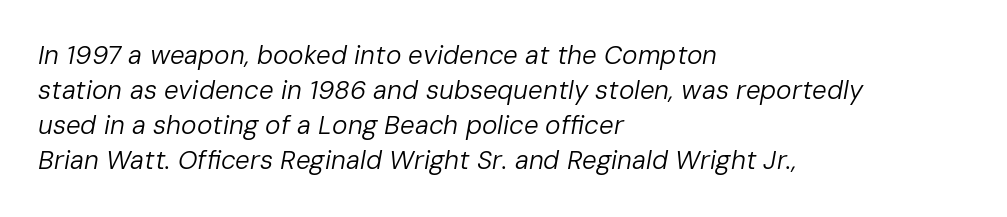
On a weight scale, this lands at 450 or below. Words appear dense and cohesive because spacing is normal. If you measured baseline to baseline, you'd find a middling distance. The strip under each line holds only bare page.
